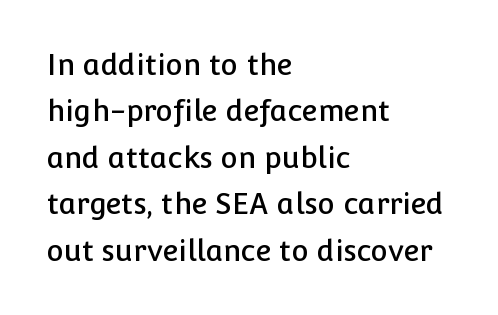
Q: Is the text italic (slanted)? A: No, it is upright.
Q: Is the typeface a serif or a sans-serif typeface? A: Sans-serif.
Q: Is the text underlined? A: No.
Q: How is the paragraph aligned? A: Left-aligned.
Q: Is the spacing between letters normal or unusually wide? A: Normal.
Q: Is the spacing between lines tight, normal or loose? A: Normal.
Q: Width (condensed, normal, or wide)? A: Normal.
Q: Stroke contrast? A: Low.
Q: x-height? A: Medium.
Q: Monospaced? A: No.
